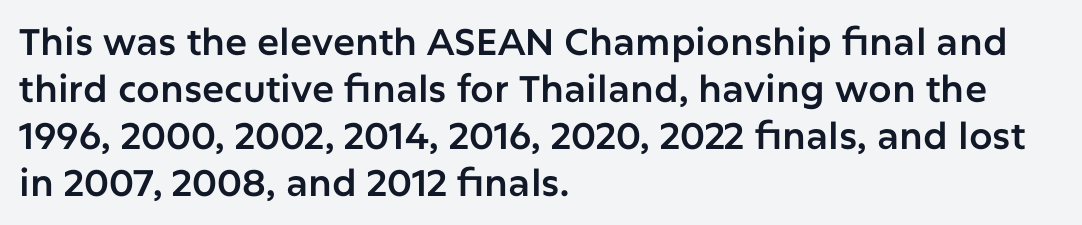
Descender tails drop into unmarked territory. The specimen reads as upright at a glance. Character widths vary here, with narrow letters taking less room than wide ones. The passage shown is typeset with a sans-serif family. Every row of glyphs begins at an identical x-position on the left.
